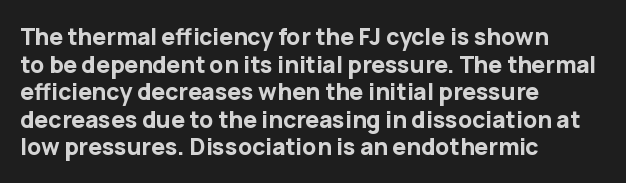
Q: Is the text bold? A: Yes.
Q: Is the text italic (slanted)? A: No, it is upright.
Q: Is the text underlined? A: No.
Q: How is the paragraph aligned? A: Left-aligned.
Q: Is the spacing between letters normal or unusually wide? A: Normal.
